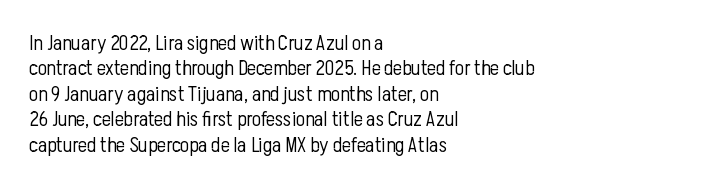
A bare baseline throughout the passage. Line beginnings align vertically; line endings do not. This sample uses plain, unmodified letter spacing. Posture: straight, roman, zero tilt. Is this a heavy cut? Hardly; it is regular or lighter.
